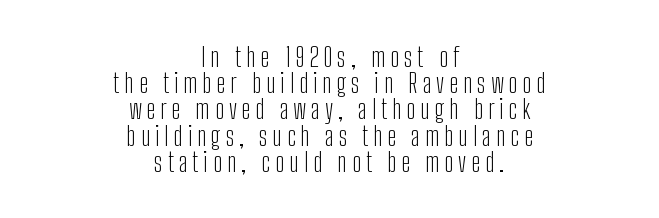
Q: Is the text bold? A: No.
Q: Is the text italic (slanted)? A: No, it is upright.
Q: Is the text underlined? A: No.
Q: How is the paragraph aligned? A: Centered.
Q: Is the spacing between lines tight, normal or loose? A: Tight.
